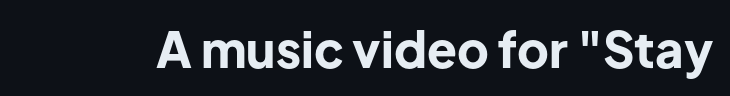
The image shows 49 px bold sans-serif type, upright; set normal letter spacing, not underlined; low stroke contrast and a medium x-height.
